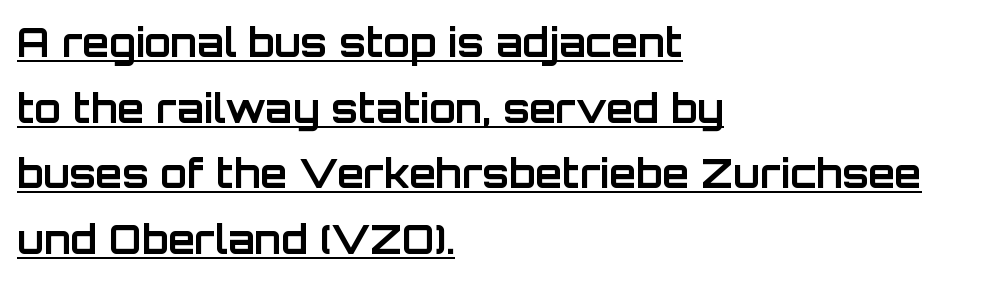
Q: Is the text bold? A: Yes.
Q: Is the text italic (slanted)? A: No, it is upright.
Q: Is the typeface a serif or a sans-serif typeface? A: Sans-serif.
Q: Is the text underlined? A: Yes.
Q: How is the paragraph aligned? A: Left-aligned.
Q: Is the spacing between letters normal or unusually wide? A: Normal.
Q: Is the spacing between lines tight, normal or loose? A: Normal.
Q: Width (condensed, normal, or wide)? A: Normal.
Q: Stroke contrast? A: Low.
Q: x-height? A: Large.
Q: Monospaced? A: No.
